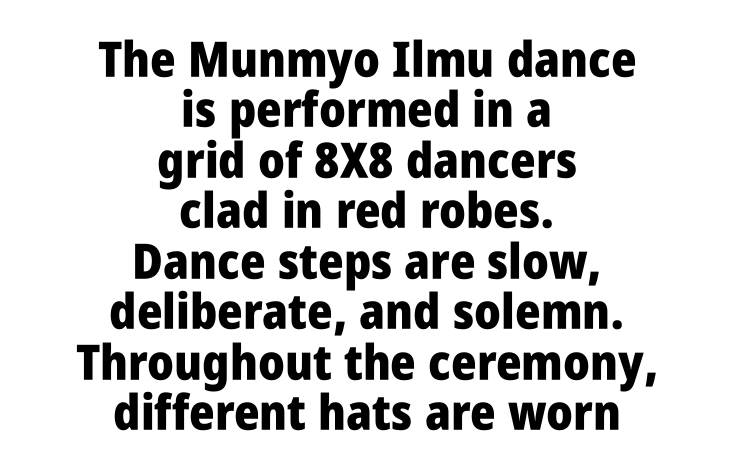
Q: Is the text bold? A: Yes.
Q: Is the text italic (slanted)? A: No, it is upright.
Q: Is the typeface a serif or a sans-serif typeface? A: Sans-serif.
Q: Is the text underlined? A: No.
Q: How is the paragraph aligned? A: Centered.
Q: Is the spacing between letters normal or unusually wide? A: Normal.
Q: Is the spacing between lines tight, normal or loose? A: Tight.
Q: Width (condensed, normal, or wide)? A: Condensed.
Q: Stroke contrast? A: Low.
Q: x-height? A: Large.
Q: Monospaced? A: No.
